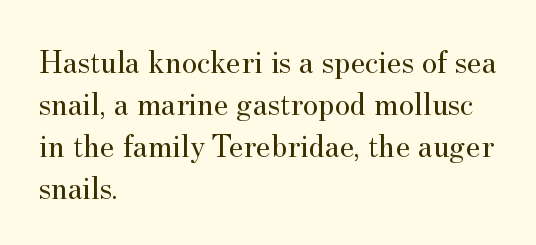
The leading is moderate, giving the passage an even texture. The typeface has the unassuming heft of standard copy or less. Tracking here is standard; glyphs follow each other at the usual distance. Ascenders rise straight up at ninety degrees.
